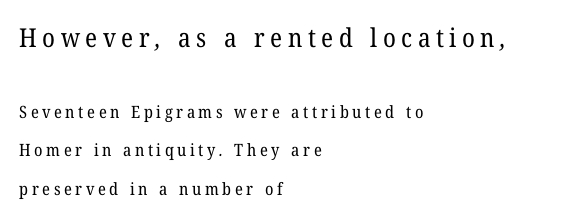
Q: Is the text bold? A: No.
Q: Is the text underlined? A: No.
Q: How is the paragraph aligned? A: Left-aligned.
Q: Is the spacing between letters normal or unusually wide? A: Unusually wide.
Q: Is the spacing between lines tight, normal or loose? A: Loose.
Q: Which block of text is set in a larger size, the first (top) or the second (bottom)? A: The first (top) one.
